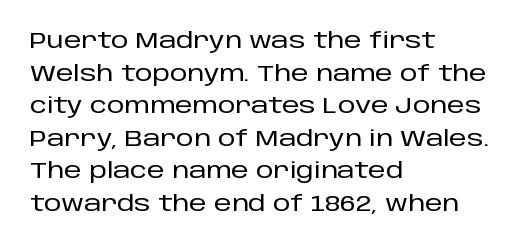
The string is rendered with underlining switched off. Successive baselines arrive at the customary interval. The paragraph shown leans on its left margin. Do the letters lean? They stand straight. The passage shown has conventional tracking throughout.
